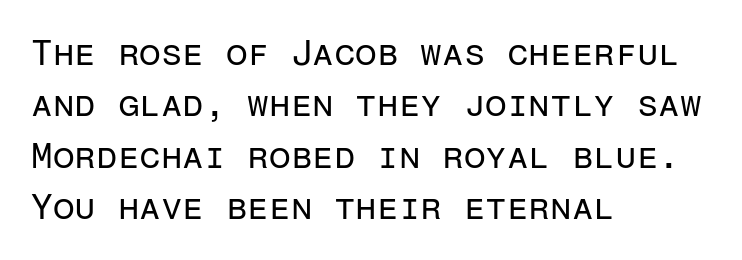
The image shows 35 px regular-weight sans-serif type, upright, monospaced; set left-aligned, normal line spacing (1.47x), normal letter spacing, not underlined; low stroke contrast and a medium x-height.
